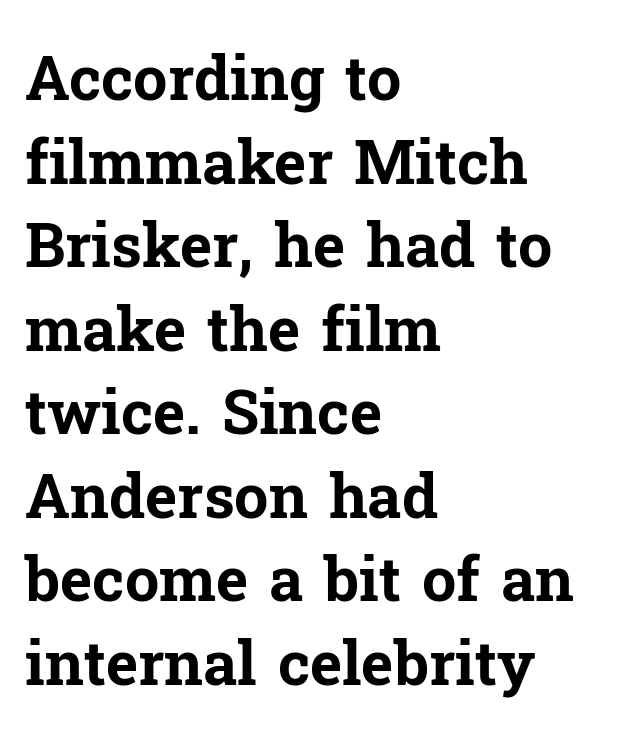
Q: Is the text bold? A: Yes.
Q: Is the text italic (slanted)? A: No, it is upright.
Q: Is the typeface a serif or a sans-serif typeface? A: Serif.
Q: Is the text underlined? A: No.
Q: How is the paragraph aligned? A: Left-aligned.
Q: Is the spacing between letters normal or unusually wide? A: Normal.
Q: Is the spacing between lines tight, normal or loose? A: Normal.
Q: Width (condensed, normal, or wide)? A: Normal.
Q: Stroke contrast? A: Low.
Q: x-height? A: Medium.
Q: Monospaced? A: No.
